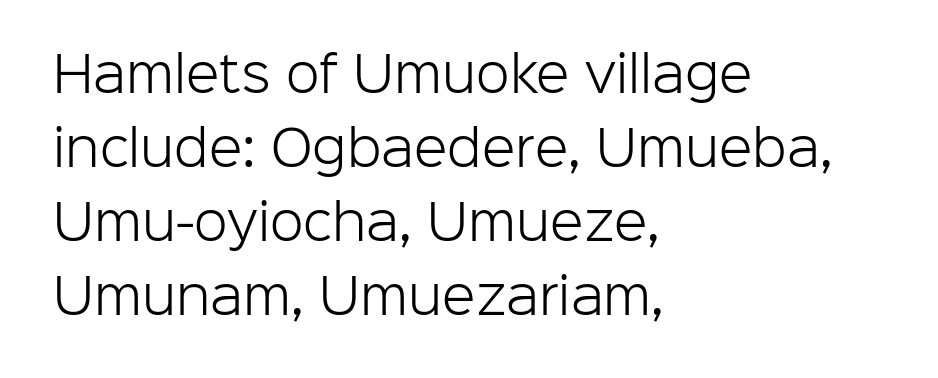
The image shows 49 px light sans-serif type, upright; set left-aligned, normal line spacing (1.51x), normal letter spacing, not underlined; low stroke contrast and a medium x-height.
